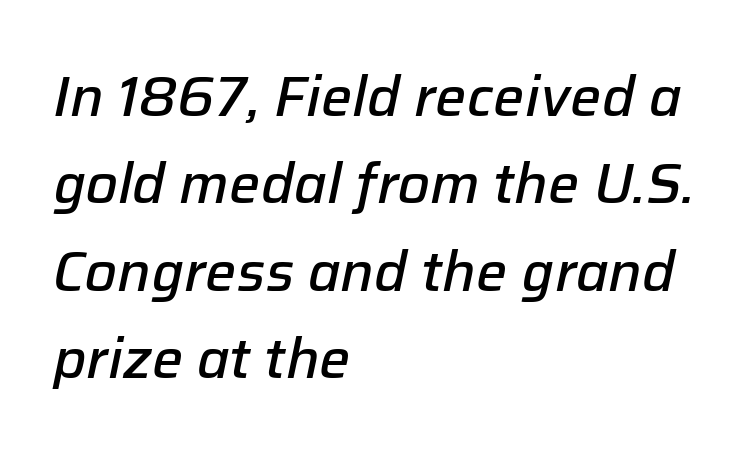
{"italic": "yes", "lean": "right", "slant_degrees": 12, "bold": "semi", "weight": "semibold", "width": "normal", "stroke_contrast": "low", "x_height": "medium", "monospaced": "no", "underline": "no", "align": "left", "line_spacing": "normal", "line_spacing_ratio": 1.59, "letter_spacing": "normal", "letter_spacing_em": 0.0, "glyph_px": 55}
